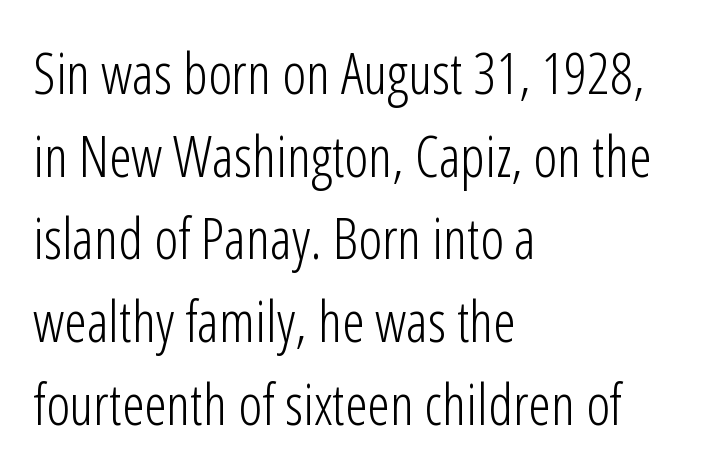
The image shows 57 px light, condensed sans-serif type, upright; set left-aligned, normal line spacing (1.45x), normal letter spacing, not underlined; low stroke contrast and a medium x-height.
